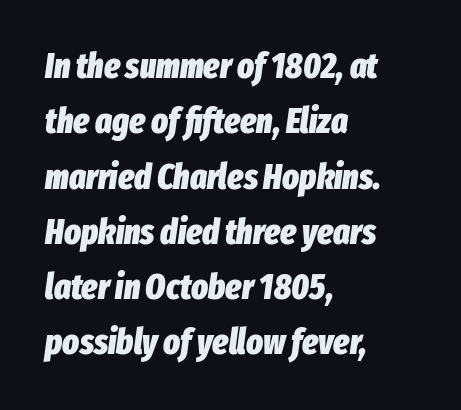
{"italic": "yes", "lean": "right", "slant_degrees": 8, "bold": "yes", "weight": "heavy", "width": "condensed", "stroke_contrast": "low", "x_height": "medium", "monospaced": "no", "underline": "no", "align": "left", "line_spacing": "normal", "line_spacing_ratio": 1.58, "letter_spacing": "normal", "letter_spacing_em": 0.0, "glyph_px": 35}
